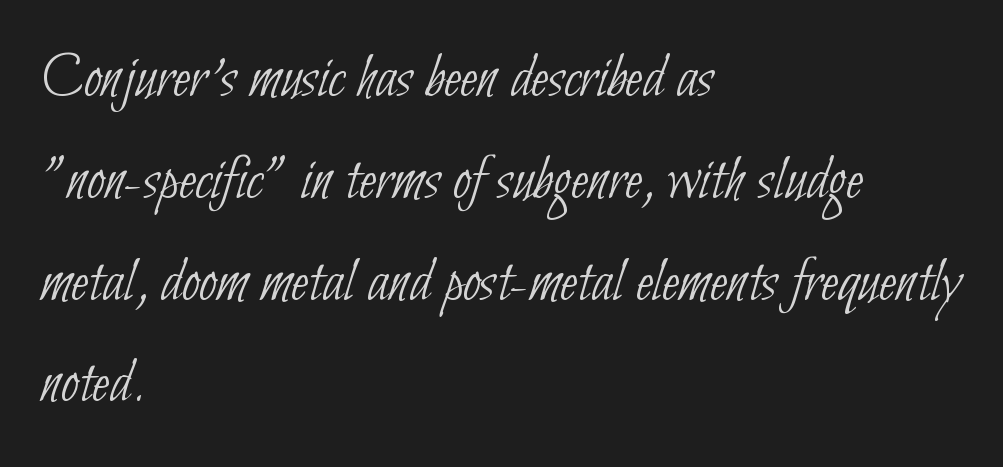
The image shows 64 px thin, condensed sans-serif type; set left-aligned, normal line spacing (1.59x), normal letter spacing, not underlined; low stroke contrast and a small x-height.
